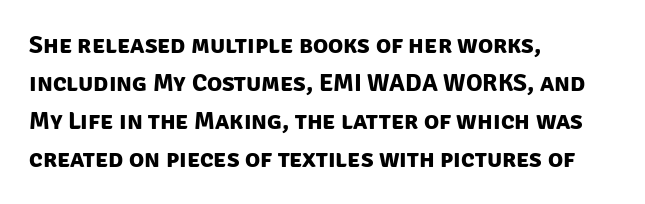
The gap between lines stays unmarked. Normally led — the rows are evenly, conventionally spaced. Alignment: flush left. Compared with an ordinary text face, these strokes are far heavier — a full bold. Students, note that the glyphs here touch the page at normal intervals.
